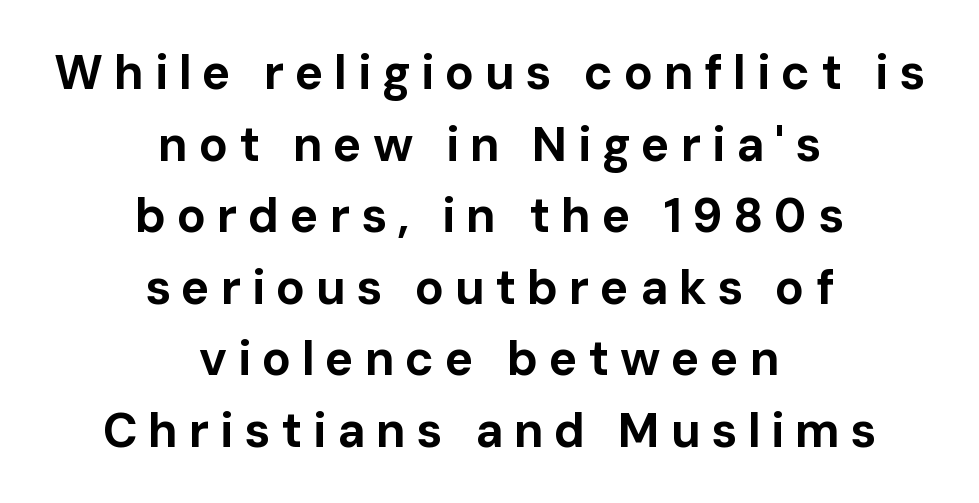
The line texture is sparse and dotted thanks to wide tracking. Teacher's note: observe the equal gaps on both sides — that is centered alignment. If you measured baseline to baseline, you'd find a middling distance. Designer's note — italics off, roman on.
